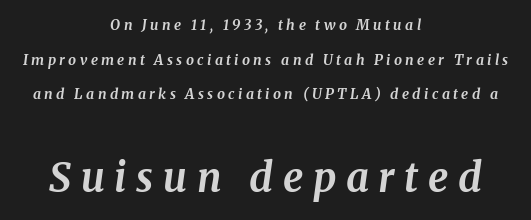
The image shows 40 px bold serif type, italic (leaning right); set centered, loose line spacing (2.48x), unusually wide letter spacing (+0.24 em), not underlined; the second (bottom) block is 2.86x larger; medium stroke contrast and a medium x-height.
